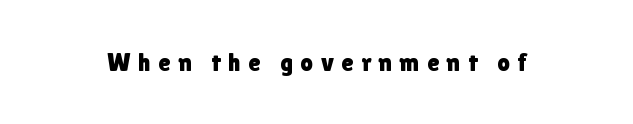
{"italic": "no", "underline": "no", "letter_spacing": "wide", "letter_spacing_em": 0.3, "glyph_px": 25}
